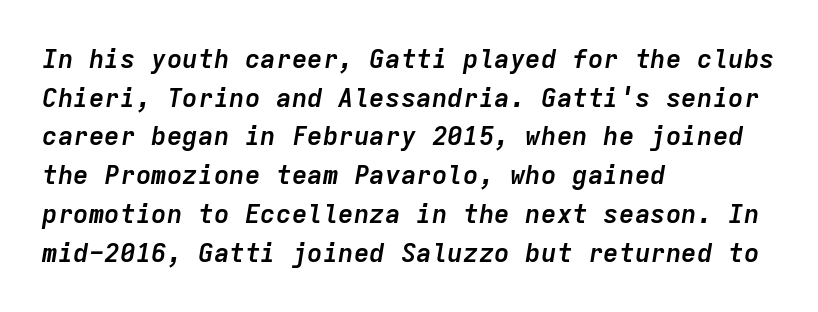
Q: Is the text bold? A: Yes.
Q: Is the text italic (slanted)? A: Yes, it leans right by about 9 degrees.
Q: Is the text underlined? A: No.
Q: How is the paragraph aligned? A: Left-aligned.
Q: Is the spacing between letters normal or unusually wide? A: Normal.
Q: Is the spacing between lines tight, normal or loose? A: Normal.
